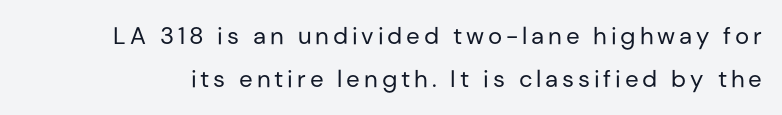
Q: Is the text bold? A: No.
Q: Is the text italic (slanted)? A: No, it is upright.
Q: Is the text underlined? A: No.
